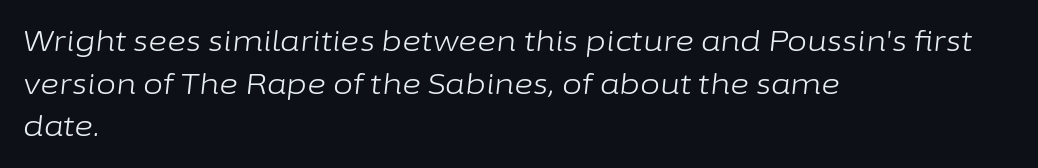
The specimen reads as italic at a glance. The letters look calm and open, with moderate or lighter stems. No word sits above an underline. Nobody touched the tracking dial on this one. Do the characters align in a grid? No, the font is proportional. This rendering uses left alignment, leaving the right contour irregular.
